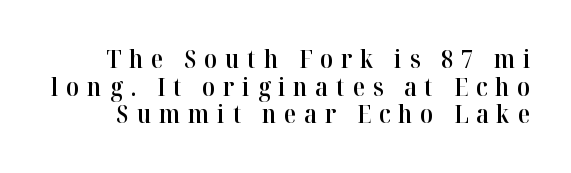
{"italic": "no", "bold": "semi", "underline": "no", "line_spacing": "tight", "line_spacing_ratio": 1.11, "letter_spacing": "wide", "letter_spacing_em": 0.32, "glyph_px": 25}
